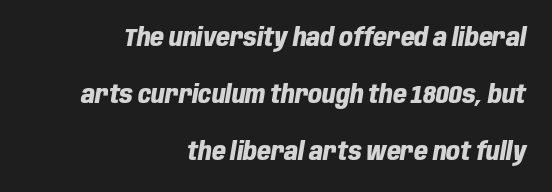
Typesetter's note: full bold, strokes at maximum text heaviness. In terms of leading, this rendering errs on the spacious side. Would a proofreader flag this as italicized? Yes. Inter-character spacing is left at the font's built-in metrics. Casual observation: everything's shoved over to the right.
